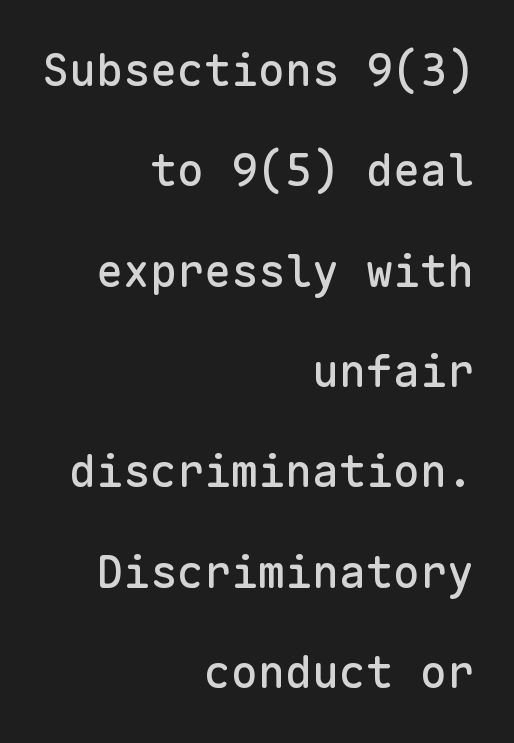
The image shows 45 px sans-serif type, upright, monospaced; set right-aligned, loose line spacing (2.23x), normal letter spacing, not underlined; low stroke contrast and a medium x-height.
